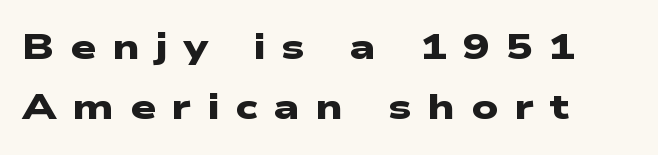
{"serif": "no", "bold": "yes", "weight": "heavy", "width": "wide", "stroke_contrast": "low", "x_height": "medium", "monospaced": "no", "underline": "no", "align": "left", "line_spacing": "normal", "line_spacing_ratio": 1.67, "letter_spacing": "wide", "letter_spacing_em": 0.44, "glyph_px": 36}
